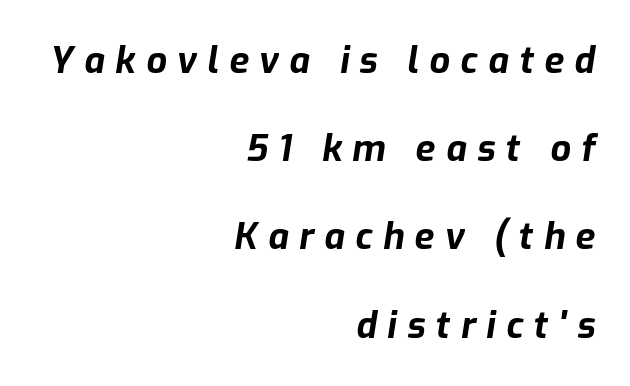
The image shows 36 px bold type, italic (leaning right); set right-aligned, loose line spacing (2.45x), unusually wide letter spacing (+0.29 em), not underlined; low stroke contrast and a medium x-height.
